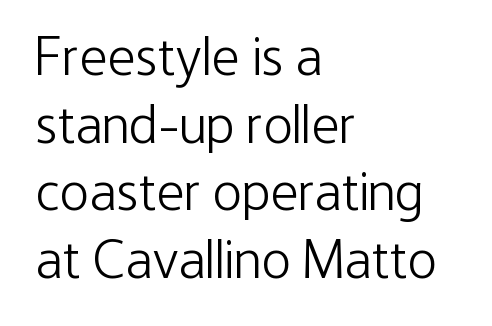
{"serif": "no", "italic": "no", "bold": "no", "weight": "light", "width": "condensed", "stroke_contrast": "low", "x_height": "medium", "monospaced": "no", "underline": "no", "align": "left", "line_spacing_ratio": 1.23, "letter_spacing": "normal", "letter_spacing_em": 0.0, "glyph_px": 55}
